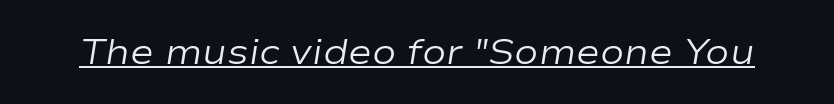
Q: Is the text bold? A: No.
Q: Is the text italic (slanted)? A: Yes, it leans right by about 9 degrees.
Q: Is the text underlined? A: Yes.
Q: Is the spacing between letters normal or unusually wide? A: Normal.
Q: Width (condensed, normal, or wide)? A: Wide.
Q: Stroke contrast? A: Low.
Q: x-height? A: Medium.
Q: Monospaced? A: No.
